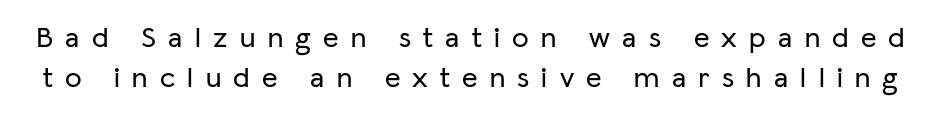
{"serif": "no", "italic": "no", "width": "normal", "stroke_contrast": "low", "x_height": "medium", "monospaced": "no", "underline": "no", "line_spacing": "normal", "line_spacing_ratio": 1.33, "letter_spacing": "wide", "letter_spacing_em": 0.41, "glyph_px": 30}
